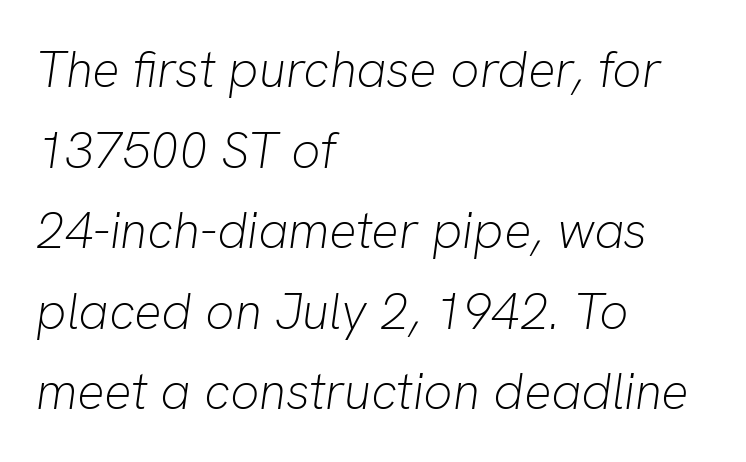
The image shows 51 px light type, italic (leaning right); set left-aligned, normal line spacing (1.58x), normal letter spacing, not underlined; low stroke contrast and a medium x-height.
